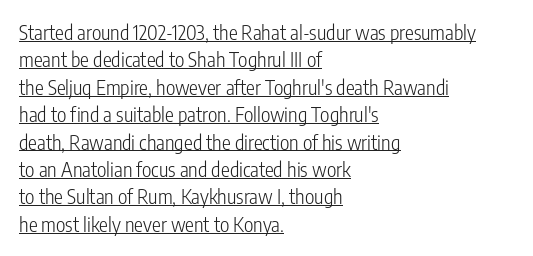
{"italic": "no", "bold": "no", "underline": "yes", "align": "left", "line_spacing": "normal", "line_spacing_ratio": 1.37, "letter_spacing": "normal", "letter_spacing_em": 0.0, "glyph_px": 20}
